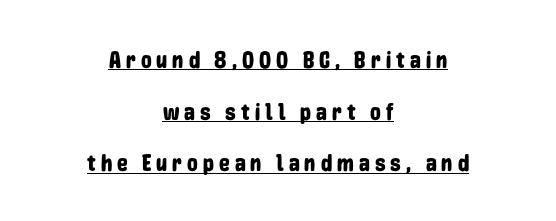
Glyph-to-glyph distance is far greater than everyday printed text. This block would shrink considerably if given ordinary leading; it's expanded now. These characters rest on top of a visible drawn line. If you folded the block vertically in half, each line would mirror itself in length.
